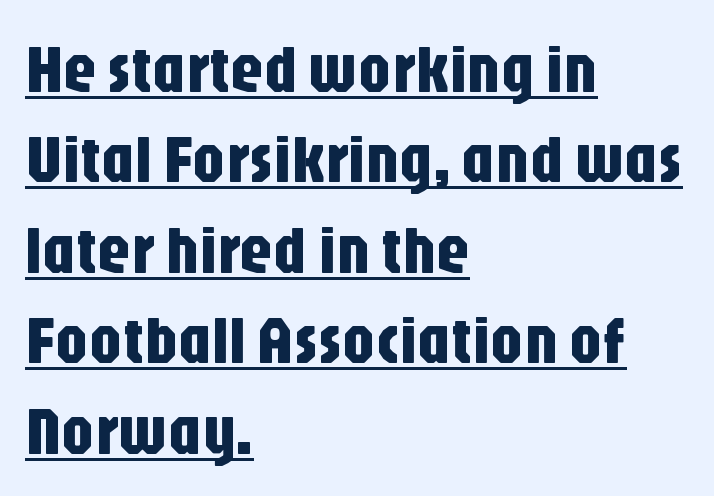
A roman cut, with each character standing at attention. In terms of leading, this rendering sits right in the middle. The gaps between neighbouring characters are ordinary and unremarkable. Check where the strokes stop: nothing finishes them off — pure sans.
